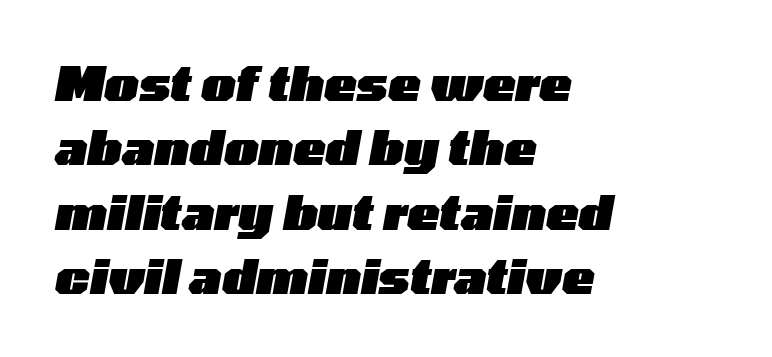
{"italic": "yes", "lean": "right", "slant_degrees": 10, "bold": "yes", "weight": "heavy", "width": "wide", "stroke_contrast": "low", "x_height": "medium", "monospaced": "no", "underline": "no", "align": "left", "line_spacing": "normal", "line_spacing_ratio": 1.34, "letter_spacing": "normal", "letter_spacing_em": 0.0, "glyph_px": 48}
